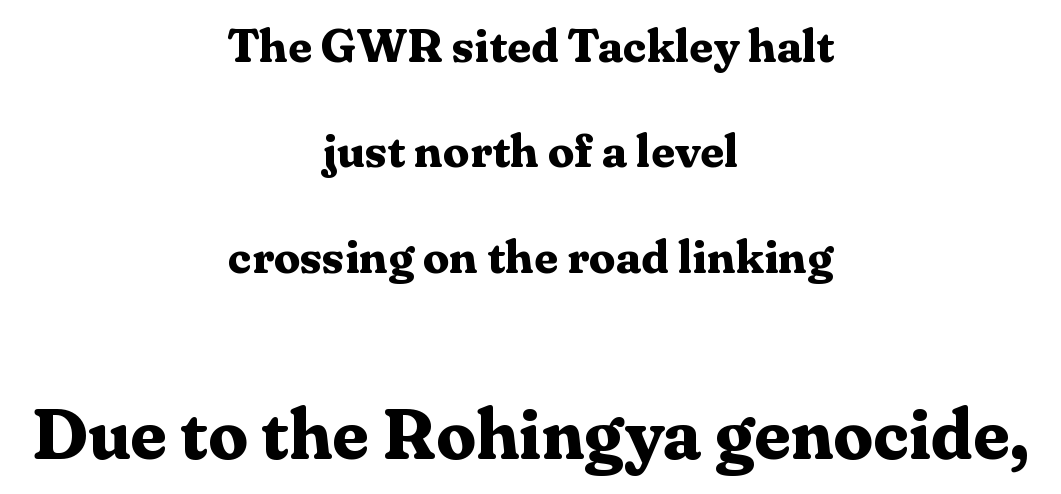
{"serif": "yes", "italic": "no", "bold": "yes", "weight": "bold", "width": "normal", "stroke_contrast": "medium", "x_height": "medium", "monospaced": "no", "underline": "no", "align": "center", "line_spacing": "loose", "line_spacing_ratio": 2.24, "letter_spacing": "normal", "letter_spacing_em": 0.0, "larger_block": "second", "size_ratio": 1.51, "glyph_px": 71}
